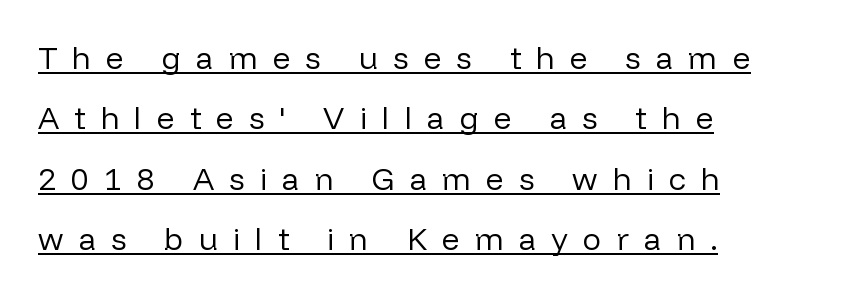
{"serif": "no", "italic": "no", "bold": "no", "weight": "regular", "width": "normal", "stroke_contrast": "low", "x_height": "medium", "monospaced": "no", "underline": "yes", "align": "left", "line_spacing": "loose", "line_spacing_ratio": 1.95, "letter_spacing": "wide", "letter_spacing_em": 0.49, "glyph_px": 31}
